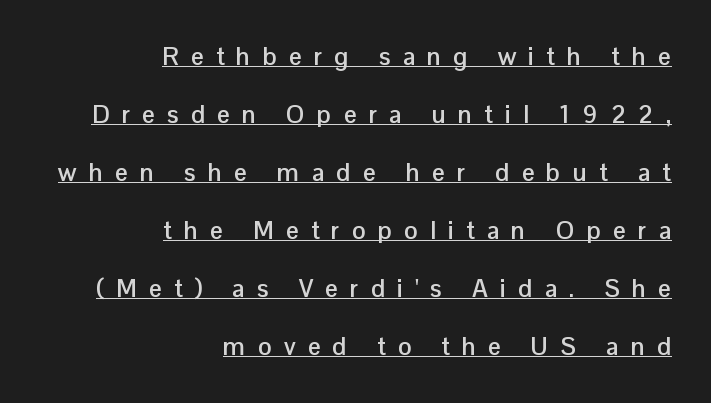
Q: Is the text bold? A: Yes.
Q: Is the text italic (slanted)? A: No, it is upright.
Q: Is the text underlined? A: Yes.
Q: How is the paragraph aligned? A: Right-aligned.
Q: Is the spacing between letters normal or unusually wide? A: Unusually wide.
Q: Is the spacing between lines tight, normal or loose? A: Loose.
